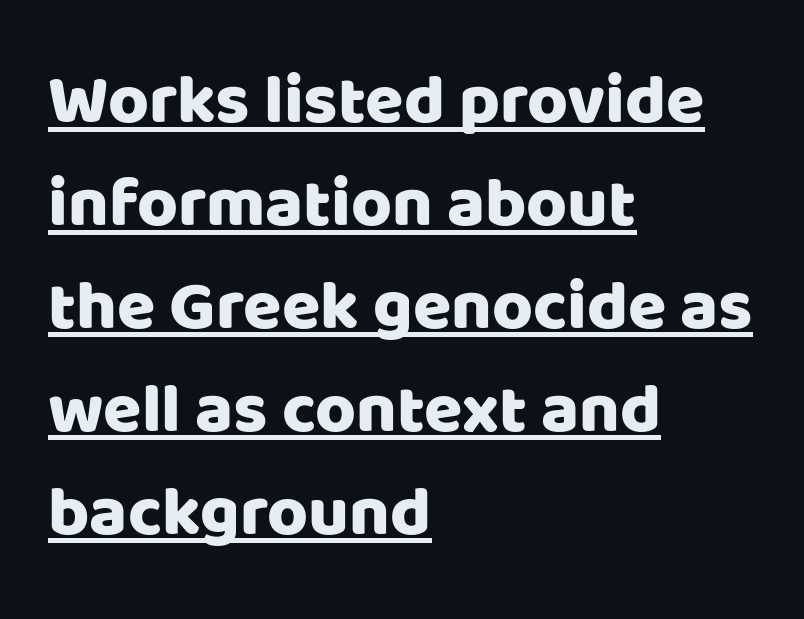
{"serif": "no", "italic": "no", "width": "normal", "stroke_contrast": "low", "x_height": "large", "monospaced": "no", "underline": "yes", "align": "left", "line_spacing": "normal", "line_spacing_ratio": 1.47, "letter_spacing": "normal", "letter_spacing_em": 0.0, "glyph_px": 70}
